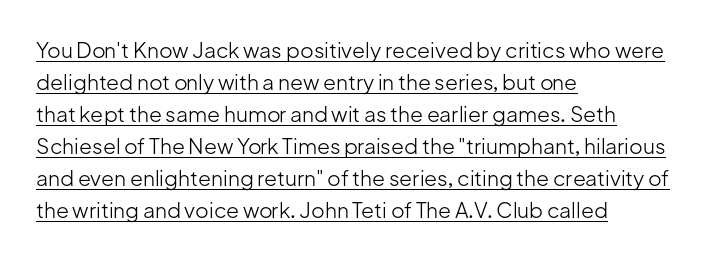
Q: Is the text bold? A: No.
Q: Is the text italic (slanted)? A: No, it is upright.
Q: Is the text underlined? A: Yes.
Q: How is the paragraph aligned? A: Left-aligned.
Q: Is the spacing between letters normal or unusually wide? A: Normal.
Q: Is the spacing between lines tight, normal or loose? A: Normal.
